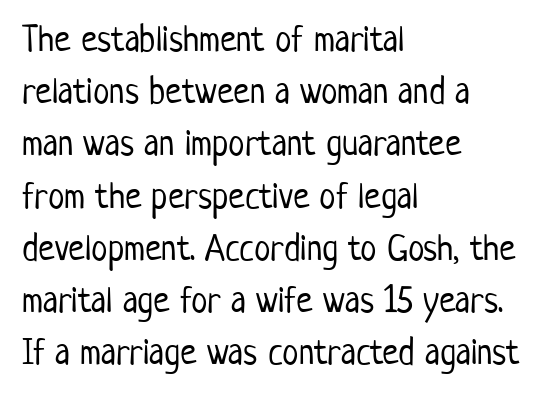
{"serif": "no", "italic": "no", "bold": "no", "weight": "light", "width": "condensed", "stroke_contrast": "low", "x_height": "medium", "monospaced": "no", "underline": "no", "align": "left", "line_spacing": "normal", "line_spacing_ratio": 1.41, "letter_spacing": "normal", "letter_spacing_em": 0.0, "glyph_px": 37}
